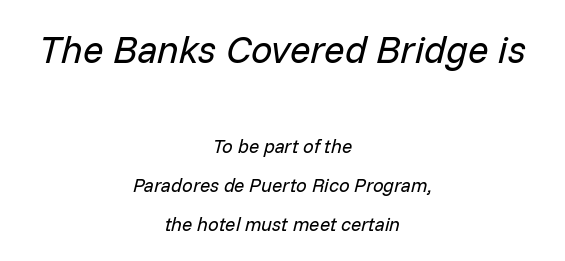
Size contrast runs from large at the top to small at the bottom. Caption: face not bold, strokes unweighted. A typesetter would mark this as italic. Observe the ordinary spacing: letters are neighbours, not strangers. Vertical spacing — loose. The area under the type is left untouched.
